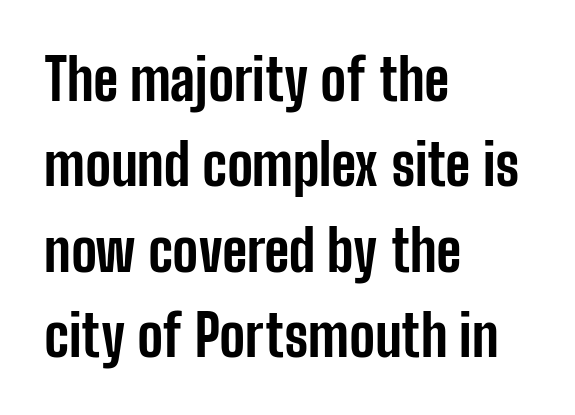
The image shows 57 px bold, condensed sans-serif type, upright; set left-aligned, normal line spacing (1.5x), normal letter spacing, not underlined; low stroke contrast and a medium x-height.
